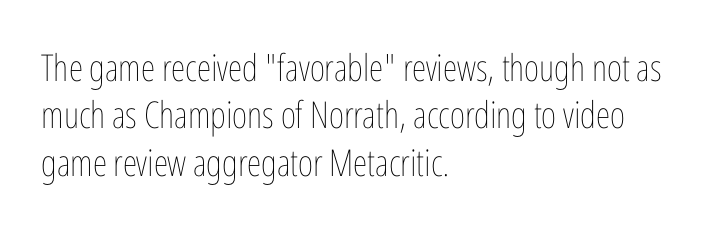
Q: Is the text bold? A: No.
Q: Is the text italic (slanted)? A: No, it is upright.
Q: Is the text underlined? A: No.
Q: How is the paragraph aligned? A: Left-aligned.
Q: Is the spacing between letters normal or unusually wide? A: Normal.
Q: Is the spacing between lines tight, normal or loose? A: Normal.
Q: Width (condensed, normal, or wide)? A: Condensed.
Q: Stroke contrast? A: Low.
Q: x-height? A: Medium.
Q: Monospaced? A: No.
